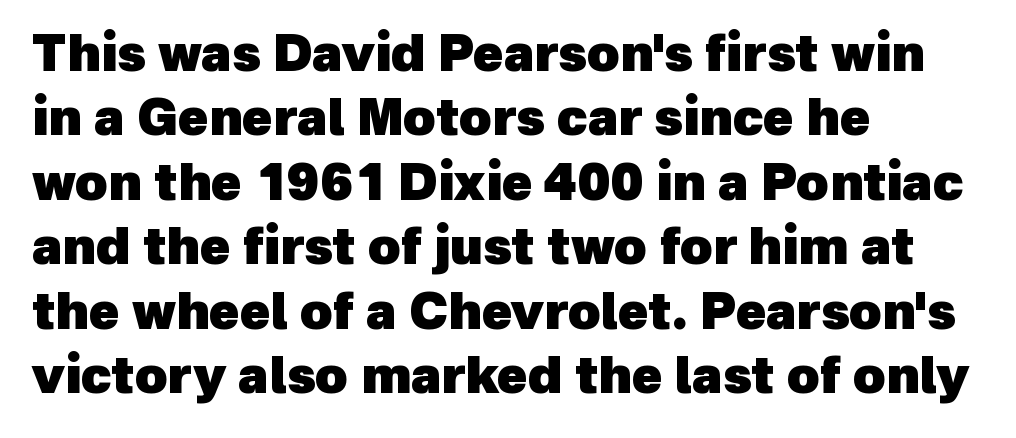
{"serif": "no", "bold": "yes", "weight": "heavy", "width": "normal", "x_height": "medium", "monospaced": "no", "underline": "no", "align": "left", "line_spacing": "normal", "line_spacing_ratio": 1.29, "letter_spacing": "normal", "letter_spacing_em": 0.0, "glyph_px": 50}
